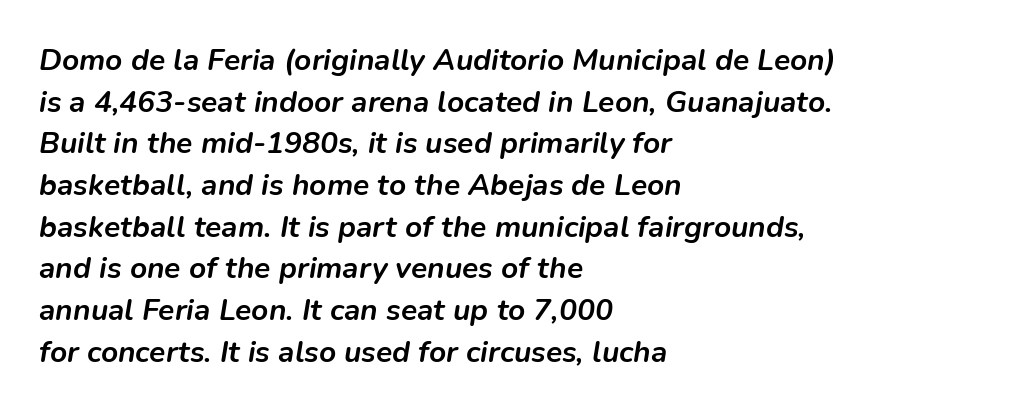
The image shows 30 px semibold type, italic (leaning right); set left-aligned, normal line spacing (1.39x), normal letter spacing, not underlined; low stroke contrast and a medium x-height.
